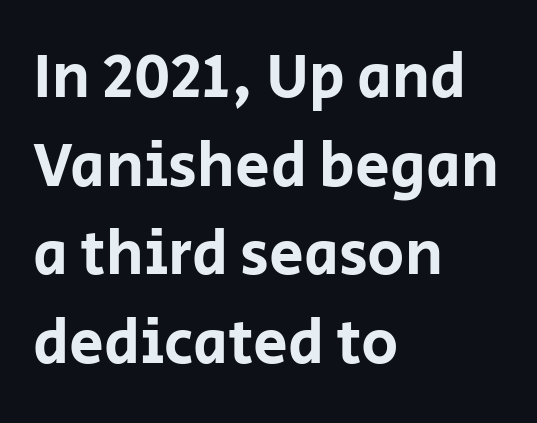
{"serif": "no", "italic": "no", "width": "normal", "stroke_contrast": "low", "x_height": "large", "monospaced": "no", "underline": "no", "align": "left", "line_spacing": "normal", "line_spacing_ratio": 1.43, "letter_spacing": "normal", "letter_spacing_em": 0.0, "glyph_px": 62}
